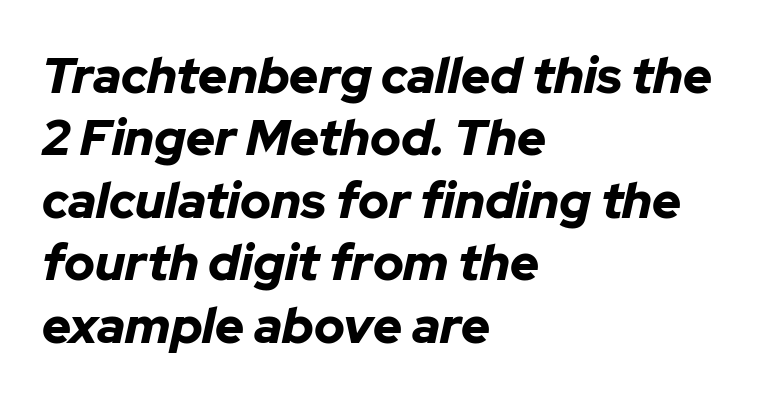
The image shows 50 px bold type, italic (leaning right); set left-aligned, normal line spacing (1.25x), normal letter spacing, not underlined; low stroke contrast and a medium x-height.
